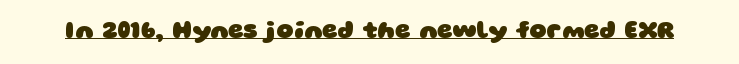
Emphasis by weight is at full strength: bold. Look at the tracking — it's just the regular setting, nothing added. Does a line run under the words? Yes, clearly.
